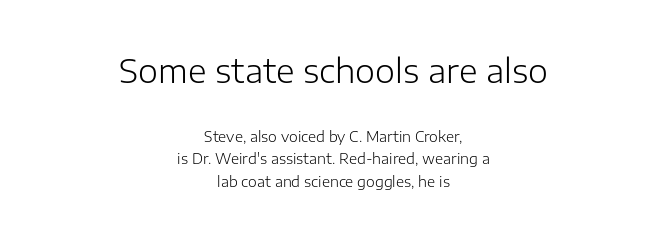
The image shows 32 px light sans-serif type, upright; set centered, normal line spacing (1.6x), normal letter spacing, not underlined; the first (top) block is 2.29x larger; low stroke contrast and a medium x-height.
